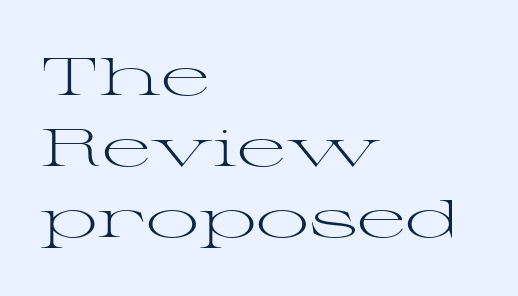
The image shows 53 px light, wide serif type, upright; set left-aligned, normal line spacing (1.34x), normal letter spacing, not underlined; medium stroke contrast and a medium x-height.
